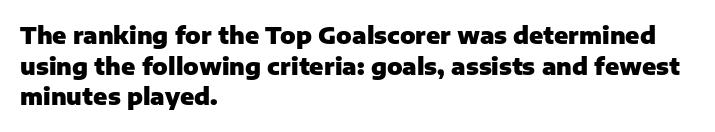
Q: Is the text bold? A: Yes.
Q: Is the text italic (slanted)? A: No, it is upright.
Q: Is the text underlined? A: No.
Q: How is the paragraph aligned? A: Left-aligned.
Q: Is the spacing between letters normal or unusually wide? A: Normal.
Q: Is the spacing between lines tight, normal or loose? A: Normal.
